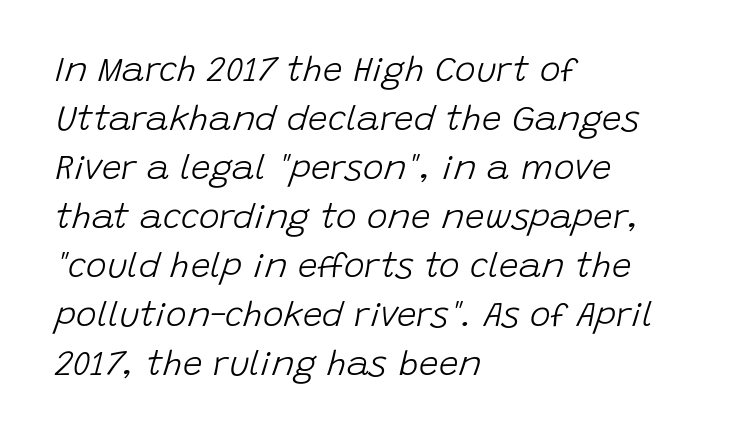
Stems here are at most as thick as an everyday book face. Looking at the ascenders, they clearly lean. Reading down the column, the eye jumps a familiar distance to each next line. The passage shown is typed in a proportional face where columns would drift. Layout note: lines flush left. The horizontal fit of the characters is conventional and even.
